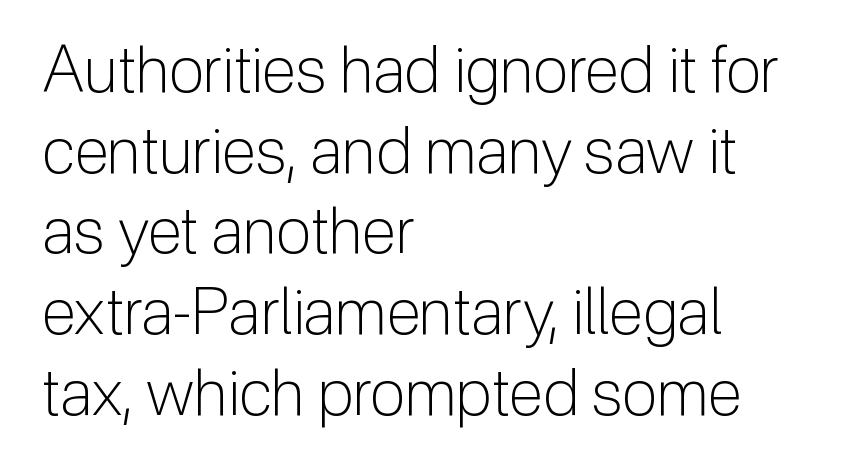
{"serif": "no", "italic": "no", "bold": "no", "weight": "light", "width": "normal", "stroke_contrast": "low", "x_height": "medium", "monospaced": "no", "underline": "no", "align": "left", "line_spacing": "normal", "line_spacing_ratio": 1.26, "letter_spacing": "normal", "letter_spacing_em": 0.0, "glyph_px": 64}
